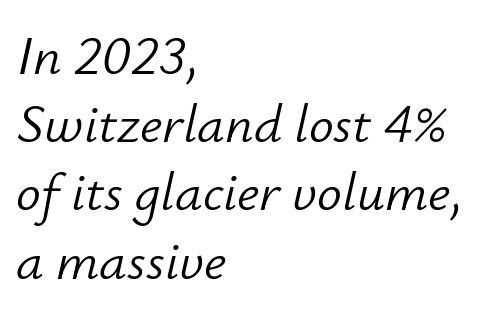
Stems here are at most as thick as an everyday book face. An italicized treatment has been applied to the whole sample. This rendering uses left alignment, leaving the right contour irregular. Type without underlining. The passage shown is typed in a proportional face where columns would drift.
